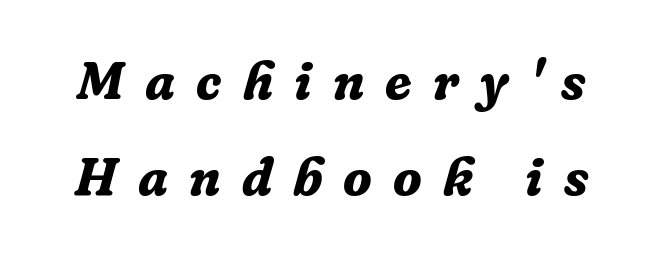
The characters display serif detailing at their extremities. Compared with typical body copy, the letter spacing here is much looser. Plenty of ink on the page — the face is bold. Underline: absent. A typesetter would call this proportional, since set widths differ per character.
